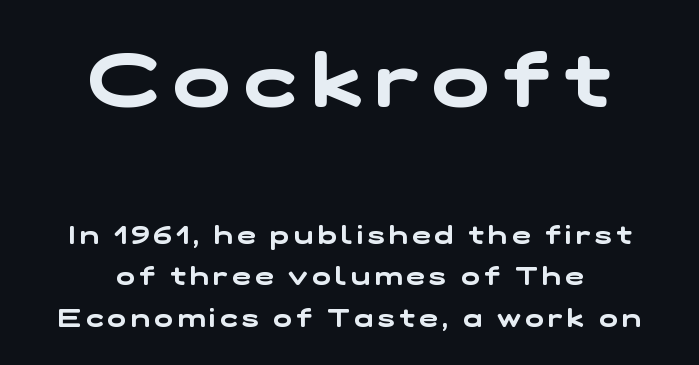
Compare the two chunks: the upper has the greater cap height. This sample is center-justified, so both line endings float freely. Quick note: interline space is typical. Classification — sans serif. Plain, unruled lines of type. Varying glyph widths throughout — classic text-font behaviour.
